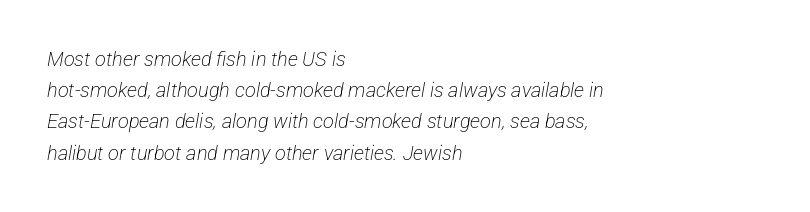
Q: Is the text bold? A: No.
Q: Is the text underlined? A: No.
Q: How is the paragraph aligned? A: Left-aligned.
Q: Is the spacing between letters normal or unusually wide? A: Normal.
Q: Is the spacing between lines tight, normal or loose? A: Normal.
